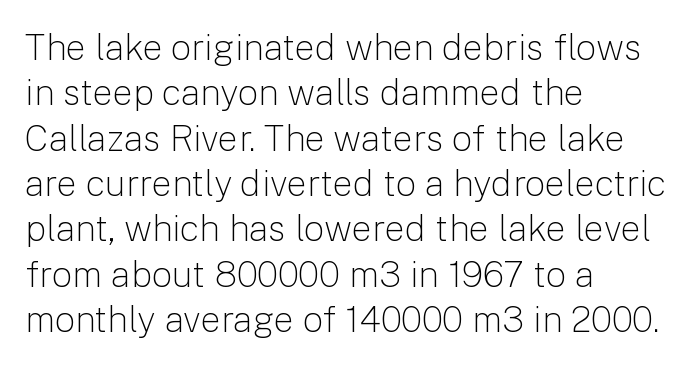
If you drew a ruler down the left edge, every line would touch it. The block of text has a typical density, with ordinary space between rows. Looks like regular typesetting: each glyph gets only the width it needs. The weight would be labelled regular, book, light, or lighter still.
